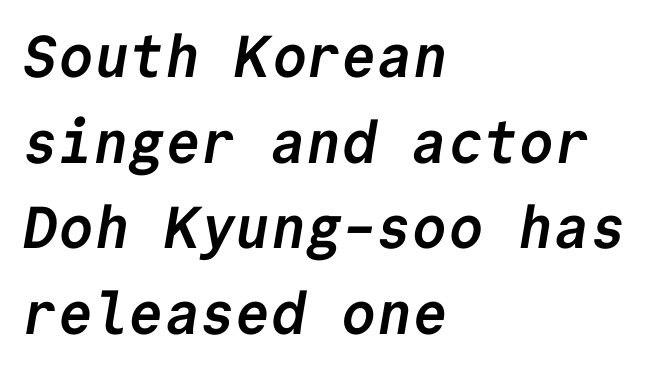
Q: Is the text bold? A: Yes.
Q: Is the typeface a serif or a sans-serif typeface? A: Sans-serif.
Q: Is the text underlined? A: No.
Q: How is the paragraph aligned? A: Left-aligned.
Q: Is the spacing between letters normal or unusually wide? A: Normal.
Q: Is the spacing between lines tight, normal or loose? A: Normal.
Q: Width (condensed, normal, or wide)? A: Normal.
Q: Stroke contrast? A: Low.
Q: x-height? A: Medium.
Q: Monospaced? A: Yes.
